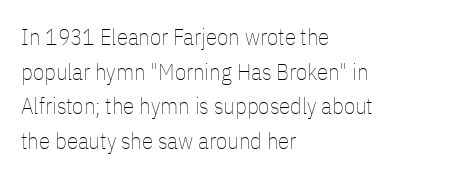
Vertical strokes here are truly vertical. Is the block centered? No — it sits flush against the left margin. Standard letterfit; no display-style spreading of the glyphs. This is not heavy type; no bold has been used.
